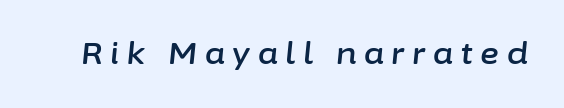
Q: Is the text italic (slanted)? A: Yes, it leans right by about 6 degrees.
Q: Is the text underlined? A: No.
Q: Is the spacing between letters normal or unusually wide? A: Unusually wide.
Q: Width (condensed, normal, or wide)? A: Normal.
Q: Stroke contrast? A: Low.
Q: x-height? A: Medium.
Q: Monospaced? A: No.
